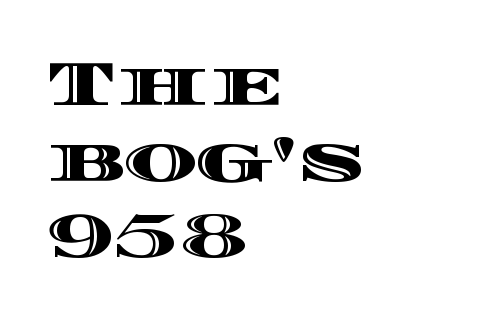
Q: Is the text italic (slanted)? A: No, it is upright.
Q: Is the text underlined? A: No.
Q: How is the paragraph aligned? A: Left-aligned.
Q: Is the spacing between letters normal or unusually wide? A: Normal.
Q: Width (condensed, normal, or wide)? A: Wide.
Q: x-height? A: Large.
Q: Monospaced? A: No.
